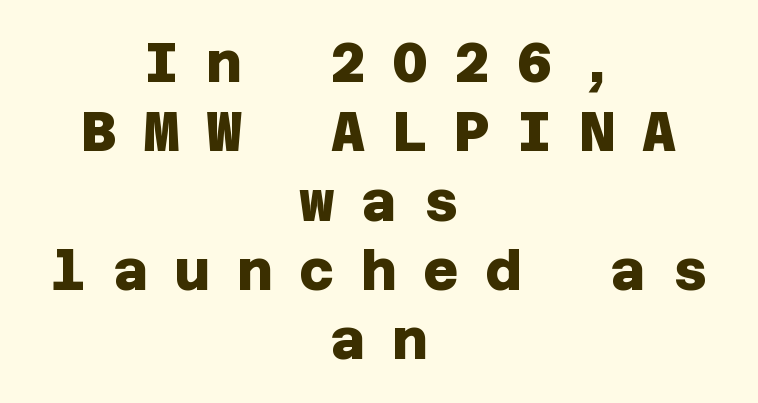
The image shows 55 px heavy sans-serif type; set centered, normal line spacing (1.26x), unusually wide letter spacing (+0.48 em), not underlined; low stroke contrast and a large x-height.
